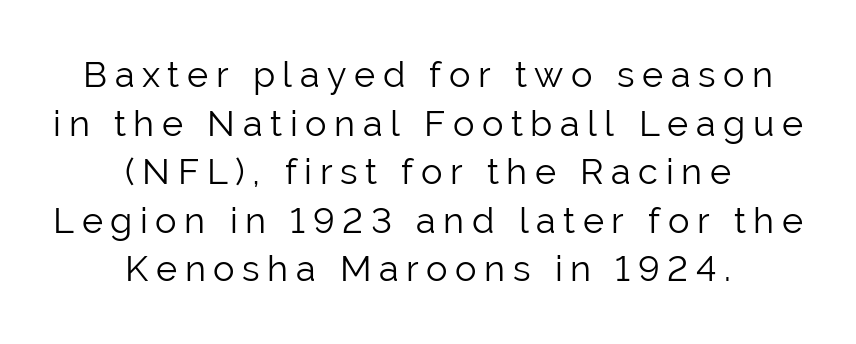
This sample has the flowing, uneven cadence of proportional lettering. The horizontal fit of the characters is loose and conspicuously gappy. This sample keeps an unexceptional amount of space between lines. Caption: multi-line text, centered on the measure. Posture: straight, roman, zero tilt. Does the type have serifs? No, each stem ends abruptly.
